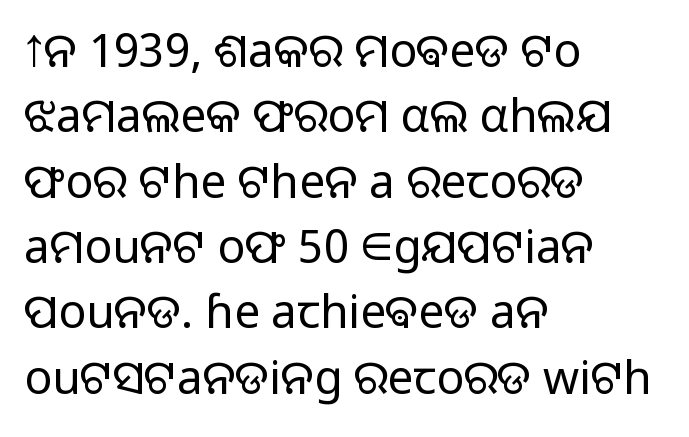
The image shows 46 px light sans-serif type, upright; set left-aligned, normal line spacing (1.42x), normal letter spacing, not underlined; low stroke contrast and a medium x-height.
